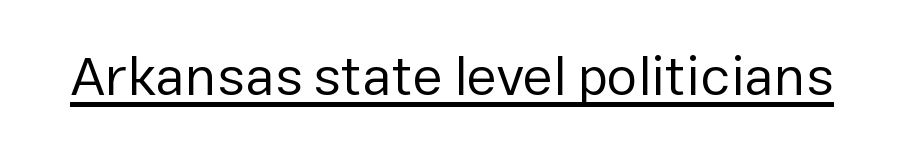
The image shows 55 px regular-weight sans-serif type, upright; set normal letter spacing, underlined; low stroke contrast and a medium x-height.
